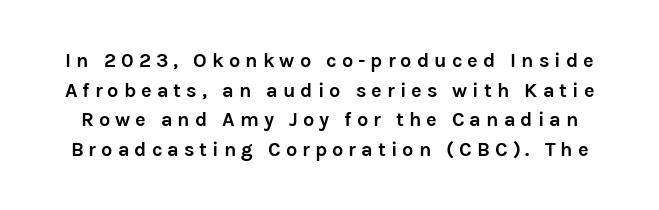
{"italic": "no", "bold": "yes", "underline": "no", "line_spacing": "normal", "line_spacing_ratio": 1.48, "letter_spacing": "wide", "letter_spacing_em": 0.25, "glyph_px": 20}
